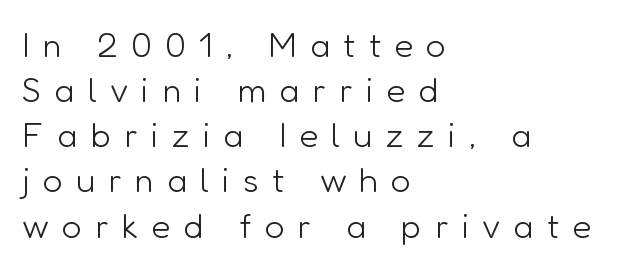
The face used here is rendered with a markedly widened letterfit. A typesetter would mark this as roman, not italic. Unmarked baselines from the first word to the last. Spacing verdict: proportional, widths tailored to each character. Serif or sans? Sans — the stroke terminals are bare.
